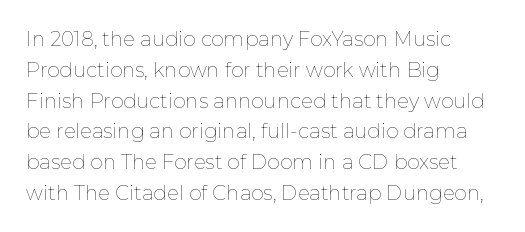
Q: Is the text bold? A: No.
Q: Is the text italic (slanted)? A: No, it is upright.
Q: Is the text underlined? A: No.
Q: How is the paragraph aligned? A: Left-aligned.
Q: Is the spacing between letters normal or unusually wide? A: Normal.
Q: Is the spacing between lines tight, normal or loose? A: Normal.
